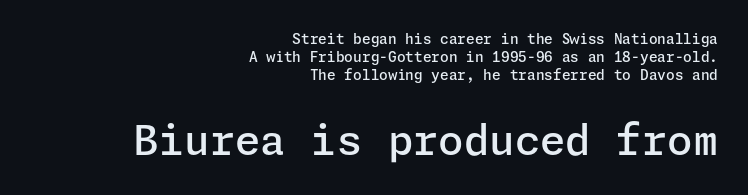
The image shows 41 px semibold sans-serif type, upright; set right-aligned, normal line spacing (1.27x), normal letter spacing, not underlined; the second (bottom) block is 2.93x larger; low stroke contrast and a medium x-height.
